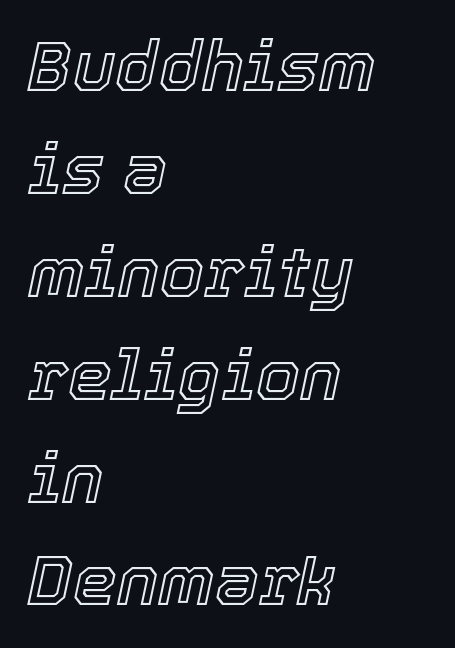
{"italic": "yes", "lean": "right", "slant_degrees": 12, "width": "normal", "x_height": "medium", "monospaced": "no", "underline": "no", "align": "left", "line_spacing": "normal", "line_spacing_ratio": 1.47, "letter_spacing": "normal", "letter_spacing_em": 0.0, "glyph_px": 70}
